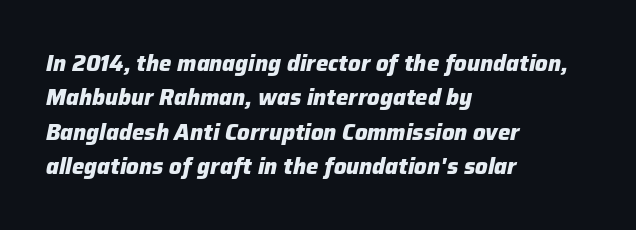
The image shows 22 px bold type, italic (leaning right); set left-aligned, normal line spacing (1.56x), normal letter spacing, not underlined.
